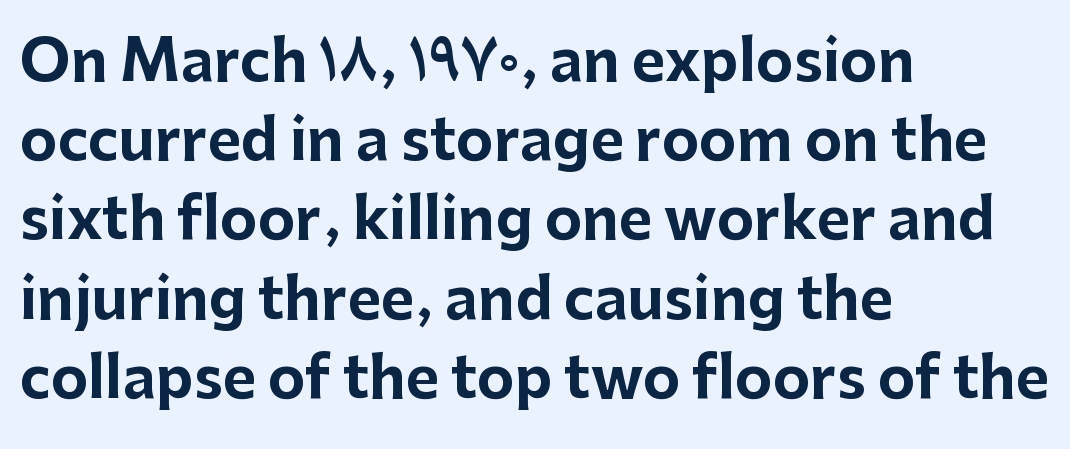
The image shows 57 px bold sans-serif type, upright; set left-aligned, normal line spacing (1.39x), normal letter spacing, not underlined; low stroke contrast and a medium x-height.
